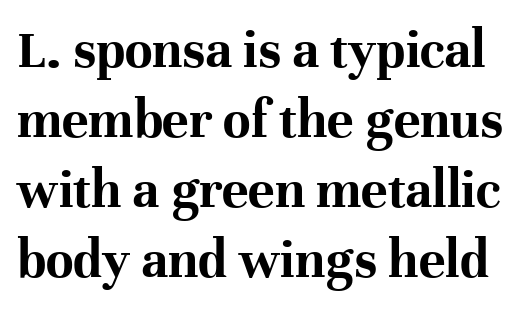
The image shows 56 px bold serif type, upright; set normal line spacing (1.25x), normal letter spacing, not underlined; high stroke contrast and a medium x-height.
